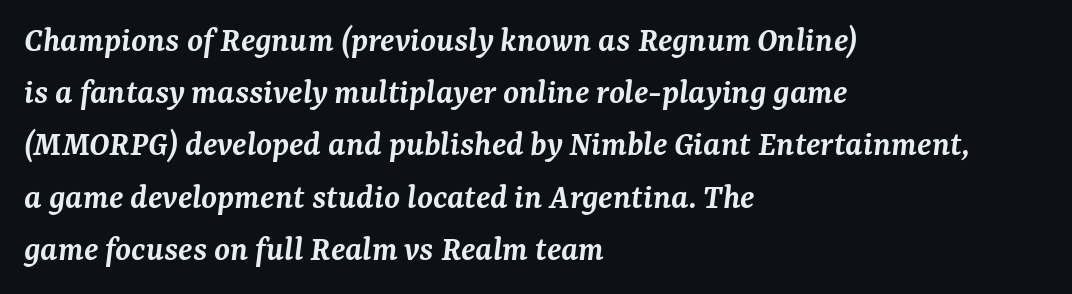
The image shows 36 px semibold serif type, italic (leaning right); set left-aligned, normal line spacing (1.45x), normal letter spacing, not underlined; medium stroke contrast and a medium x-height.
